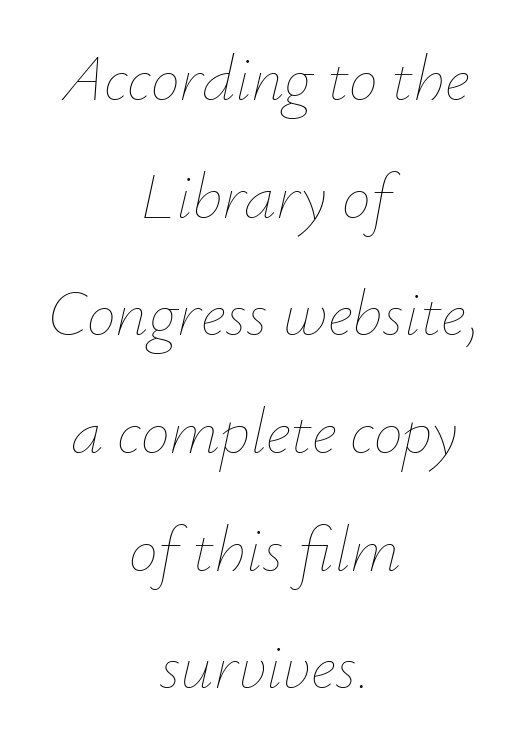
Characters are canted at an angle relative to the baseline's perpendicular. The strokes are not fattened; the text isn't bold. The lines in this sample share a center point and differ in where they start and stop. Spacing verdict: proportional, widths tailored to each character. Rule under the text: the space is simply empty. Nobody touched the tracking dial on this one.
